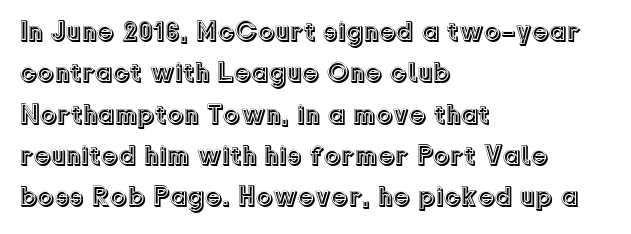
Q: Is the text italic (slanted)? A: No, it is upright.
Q: Is the text underlined? A: No.
Q: How is the paragraph aligned? A: Left-aligned.
Q: Is the spacing between letters normal or unusually wide? A: Normal.
Q: Is the spacing between lines tight, normal or loose? A: Normal.
